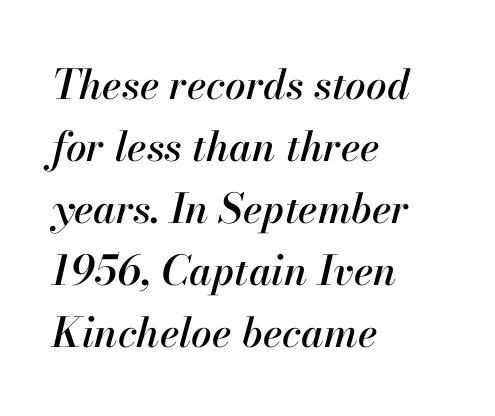
The image shows 41 px text type, italic (leaning right); set left-aligned, normal line spacing (1.51x), normal letter spacing, not underlined; high stroke contrast and a small x-height.
